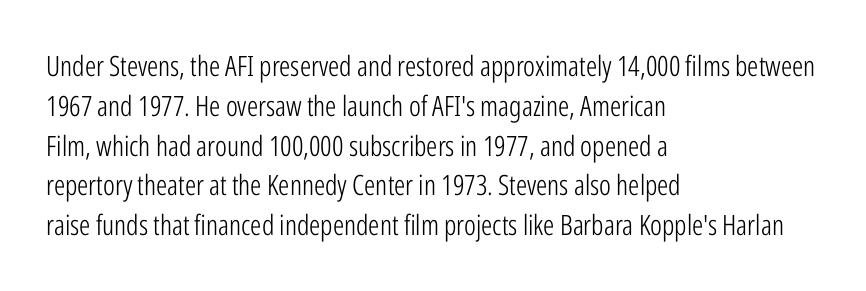
{"serif": "no", "italic": "no", "bold": "no", "weight": "light", "width": "condensed", "stroke_contrast": "low", "x_height": "medium", "monospaced": "no", "underline": "no", "align": "left", "line_spacing": "normal", "line_spacing_ratio": 1.42, "letter_spacing": "normal", "letter_spacing_em": 0.0, "glyph_px": 28}
